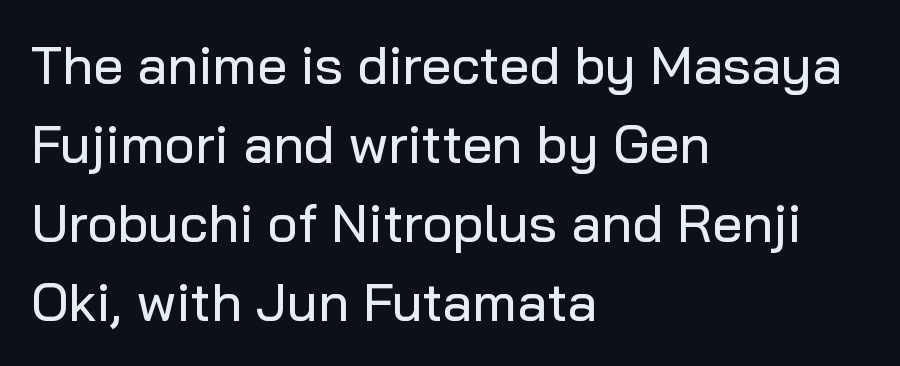
The image shows 53 px sans-serif type, upright; set left-aligned, normal line spacing (1.49x), normal letter spacing, not underlined; low stroke contrast and a medium x-height.
